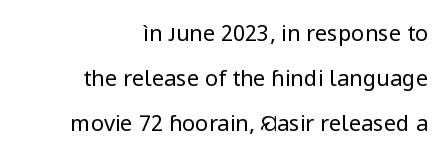
The image shows 22 px text type, upright; set right-aligned, loose line spacing (2.04x), normal letter spacing, not underlined.
